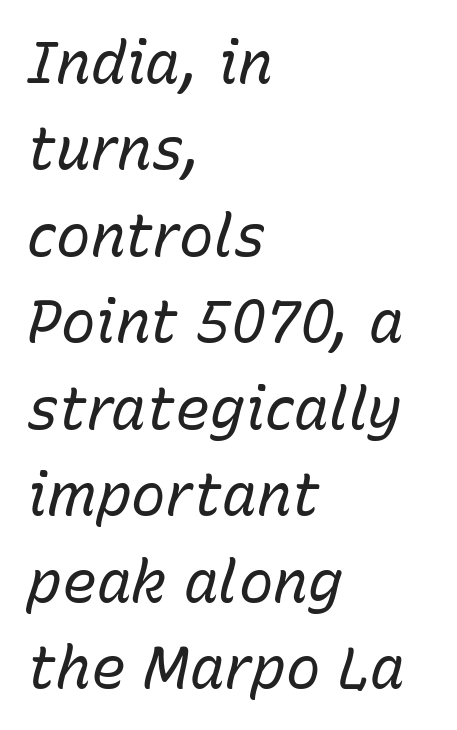
Q: Is the text bold? A: No.
Q: Is the text italic (slanted)? A: Yes, it leans right by about 15 degrees.
Q: Is the text underlined? A: No.
Q: How is the paragraph aligned? A: Left-aligned.
Q: Is the spacing between letters normal or unusually wide? A: Normal.
Q: Is the spacing between lines tight, normal or loose? A: Normal.
Q: Width (condensed, normal, or wide)? A: Normal.
Q: Stroke contrast? A: Low.
Q: x-height? A: Medium.
Q: Monospaced? A: No.
